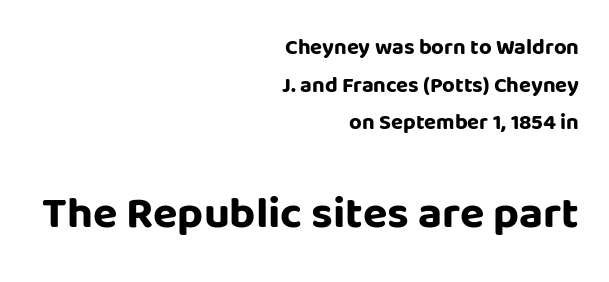
The image shows 45 px bold sans-serif type, upright; set right-aligned, line spacing 1.71x, normal letter spacing, not underlined; the second (bottom) block is 2.05x larger; low stroke contrast and a large x-height.
